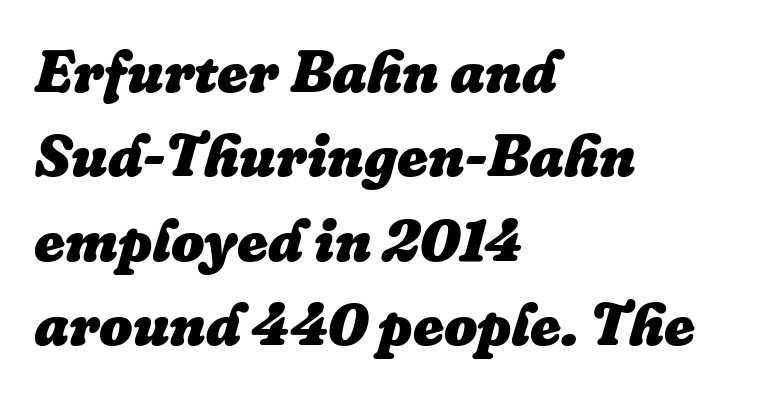
Q: Is the text bold? A: Yes.
Q: Is the text italic (slanted)? A: Yes, it leans right by about 16 degrees.
Q: Is the text underlined? A: No.
Q: How is the paragraph aligned? A: Left-aligned.
Q: Is the spacing between letters normal or unusually wide? A: Normal.
Q: Is the spacing between lines tight, normal or loose? A: Normal.
Q: Width (condensed, normal, or wide)? A: Normal.
Q: Stroke contrast? A: Low.
Q: x-height? A: Medium.
Q: Monospaced? A: No.
